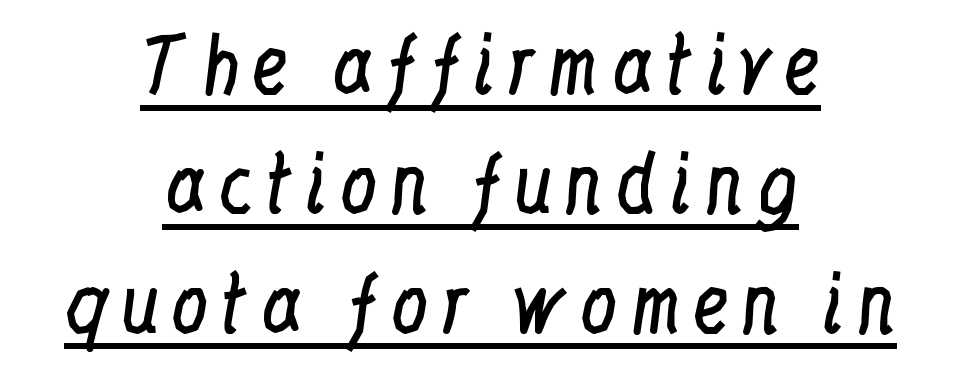
{"serif": "yes", "bold": "no", "weight": "regular", "width": "condensed", "stroke_contrast": "low", "x_height": "medium", "monospaced": "no", "underline": "yes", "align": "center", "line_spacing": "normal", "line_spacing_ratio": 1.57, "glyph_px": 76}
